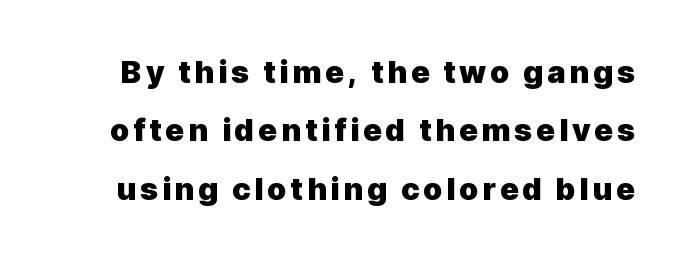
Here the designer chose a conventional face with non-uniform glyph widths. This sample uses a sans-serif face. The string is rendered with underlining switched off. Ascenders rise straight up at ninety degrees.
